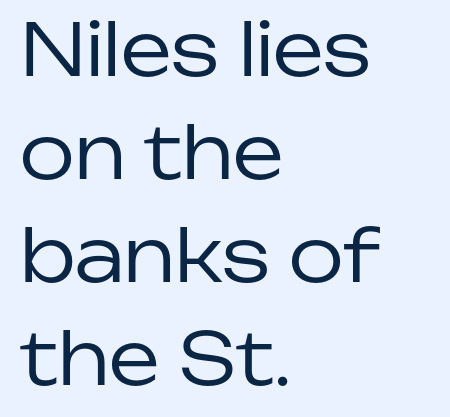
The image shows 72 px regular-weight sans-serif type, upright; set left-aligned, normal line spacing (1.43x), normal letter spacing, not underlined; low stroke contrast and a medium x-height.
